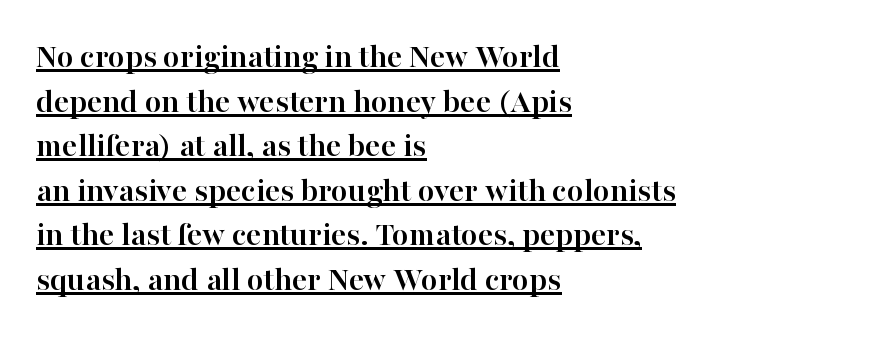
The image shows 34 px semibold serif type, upright; set left-aligned, normal line spacing (1.31x), normal letter spacing, underlined; high stroke contrast and a medium x-height.
